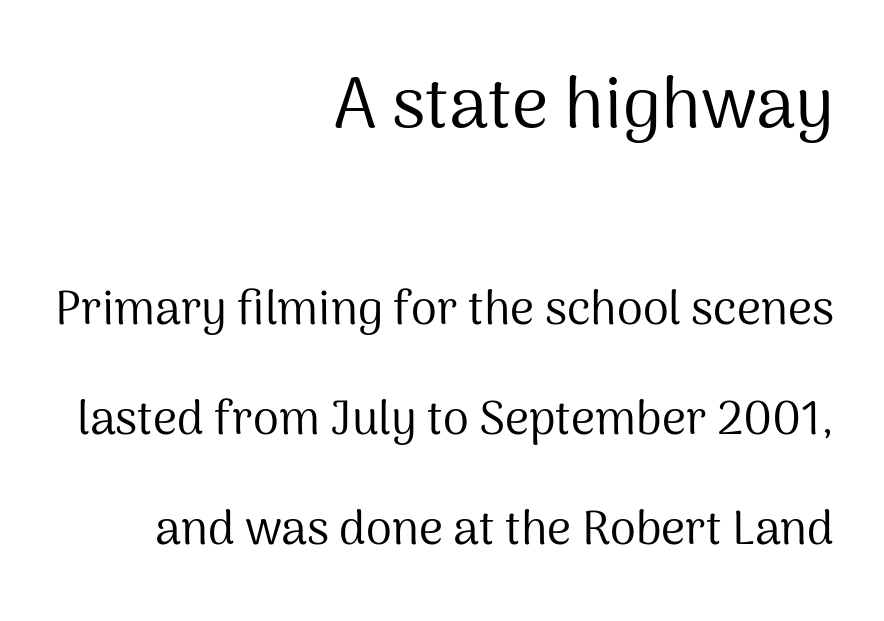
The image shows 71 px regular-weight sans-serif type, upright; set right-aligned, loose line spacing (2.34x), normal letter spacing, not underlined; the first (top) block is 1.51x larger; medium stroke contrast and a medium x-height.
